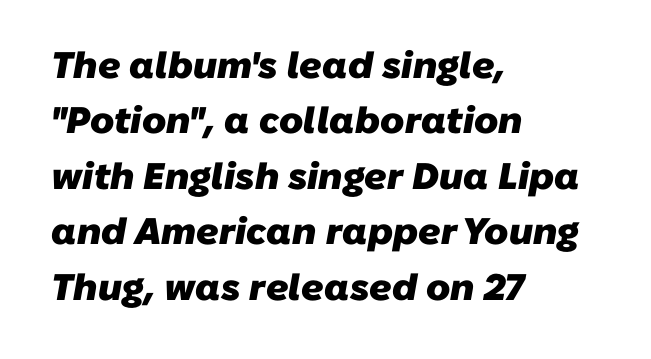
The image shows 37 px heavy sans-serif type; set left-aligned, normal line spacing (1.5x), normal letter spacing, not underlined; low stroke contrast and a medium x-height.
